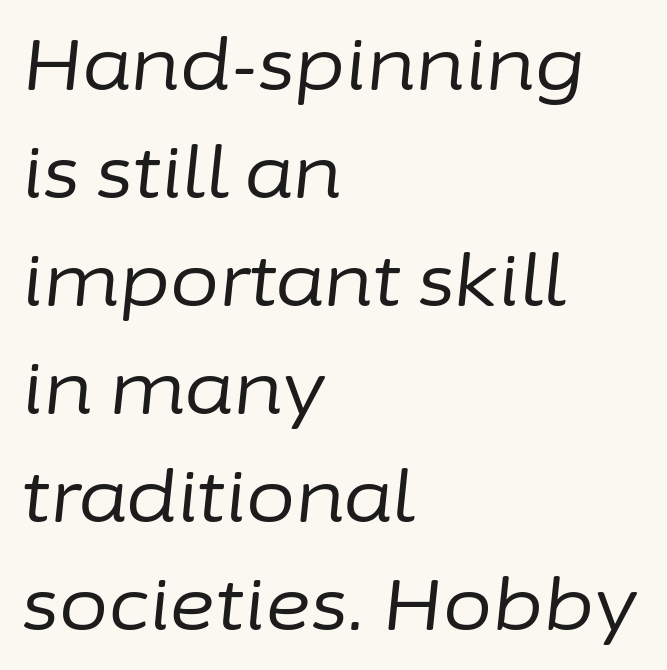
{"italic": "yes", "lean": "right", "slant_degrees": 6, "bold": "no", "weight": "regular", "width": "normal", "stroke_contrast": "low", "x_height": "medium", "monospaced": "no", "underline": "no", "align": "left", "line_spacing": "normal", "line_spacing_ratio": 1.52, "letter_spacing": "normal", "letter_spacing_em": 0.0, "glyph_px": 71}
